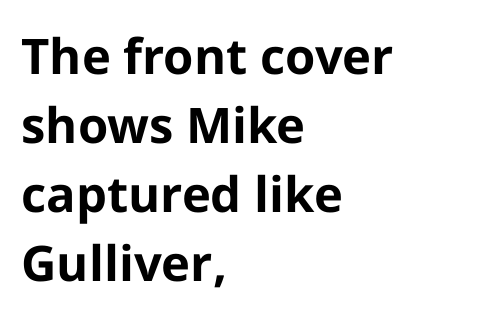
The image shows 49 px bold sans-serif type, upright; set left-aligned, normal line spacing (1.41x), normal letter spacing, not underlined; low stroke contrast and a medium x-height.
